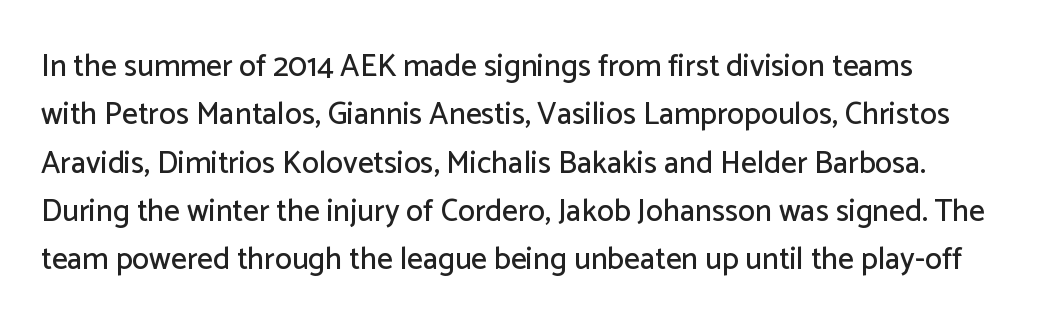
Q: Is the text italic (slanted)? A: No, it is upright.
Q: Is the typeface a serif or a sans-serif typeface? A: Sans-serif.
Q: Is the text underlined? A: No.
Q: How is the paragraph aligned? A: Left-aligned.
Q: Is the spacing between letters normal or unusually wide? A: Normal.
Q: Is the spacing between lines tight, normal or loose? A: Normal.
Q: Width (condensed, normal, or wide)? A: Normal.
Q: Stroke contrast? A: Low.
Q: x-height? A: Medium.
Q: Monospaced? A: No.
